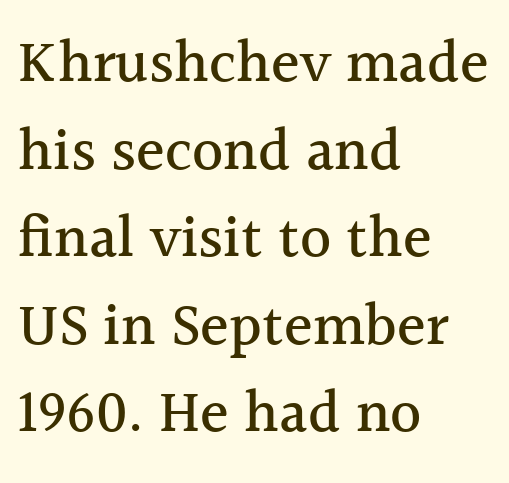
The image shows 60 px serif type, upright; set left-aligned, normal line spacing (1.46x), normal letter spacing, not underlined; a medium x-height.
